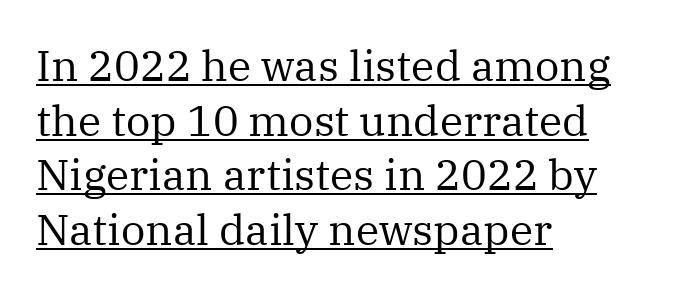
{"serif": "yes", "italic": "no", "bold": "no", "weight": "regular", "width": "normal", "stroke_contrast": "medium", "x_height": "medium", "monospaced": "no", "underline": "yes", "align": "left", "line_spacing": "normal", "line_spacing_ratio": 1.27, "letter_spacing": "normal", "letter_spacing_em": 0.0, "glyph_px": 43}
